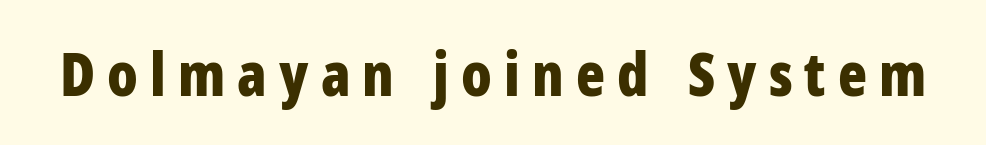
The image shows 60 px bold, condensed sans-serif type, upright; set unusually wide letter spacing (+0.2 em), not underlined; low stroke contrast and a medium x-height.
